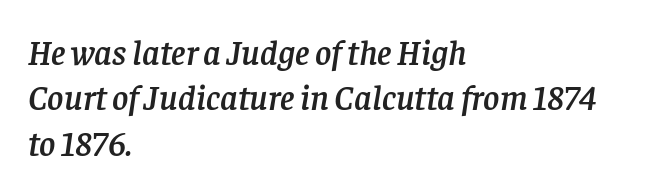
Q: Is the text italic (slanted)? A: Yes, it leans right by about 8 degrees.
Q: Is the typeface a serif or a sans-serif typeface? A: Serif.
Q: Is the text underlined? A: No.
Q: How is the paragraph aligned? A: Left-aligned.
Q: Is the spacing between letters normal or unusually wide? A: Normal.
Q: Is the spacing between lines tight, normal or loose? A: Normal.
Q: Width (condensed, normal, or wide)? A: Normal.
Q: Stroke contrast? A: Low.
Q: x-height? A: Large.
Q: Monospaced? A: No.
